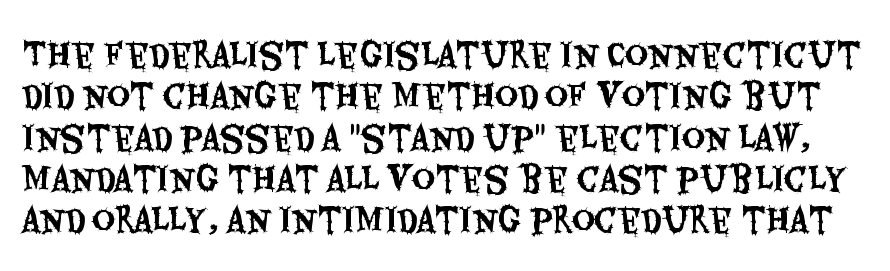
The lettering stays uniformly vertical, giving the passage a roman look. Look at the tracking — it's just the regular setting, nothing added. Descenders are the only things crossing below the line. The line-height multiplier appears to be the usual default. Does the type have serifs? No, each stem ends abruptly. Is this a fixed-width face? No — the glyphs have proportional, varying widths.
